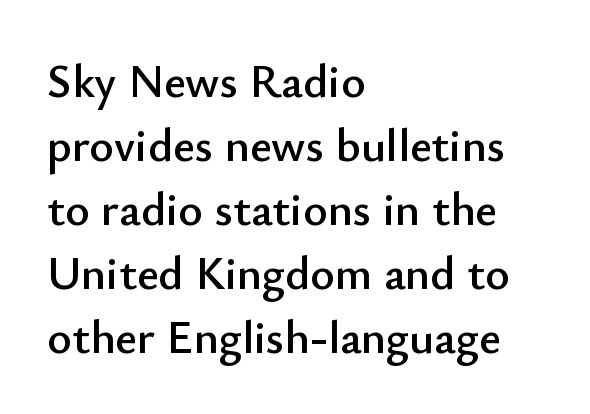
The image shows 47 px sans-serif type, upright; set left-aligned, normal line spacing (1.36x), normal letter spacing, not underlined; low stroke contrast and a small x-height.
